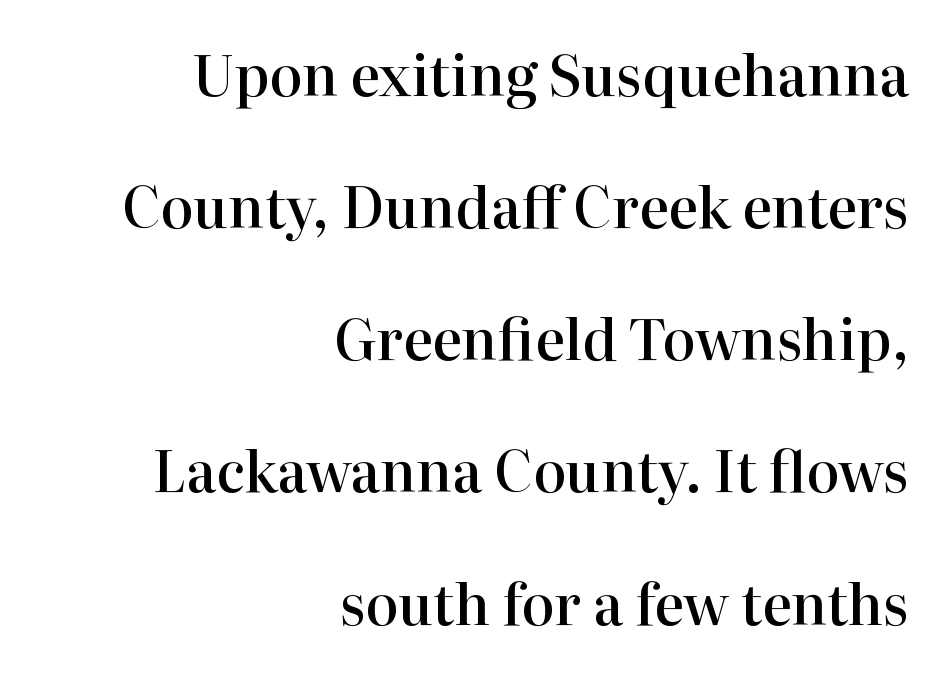
{"serif": "yes", "italic": "no", "bold": "semi", "weight": "semibold", "width": "normal", "stroke_contrast": "high", "x_height": "medium", "monospaced": "no", "underline": "no", "align": "right", "line_spacing": "loose", "line_spacing_ratio": 2.36, "letter_spacing": "normal", "letter_spacing_em": 0.0, "glyph_px": 56}
